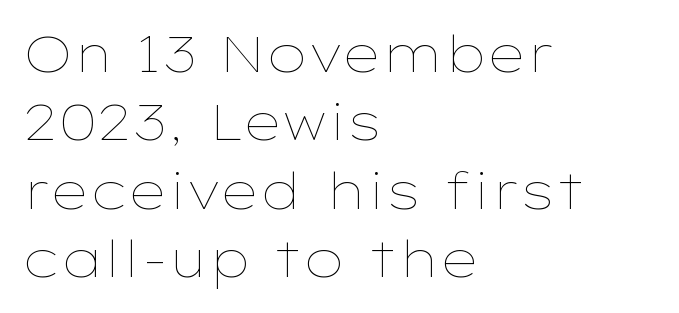
Q: Is the text bold? A: No.
Q: Is the text italic (slanted)? A: No, it is upright.
Q: Is the text underlined? A: No.
Q: How is the paragraph aligned? A: Left-aligned.
Q: Is the spacing between letters normal or unusually wide? A: Normal.
Q: Is the spacing between lines tight, normal or loose? A: Normal.
Q: Width (condensed, normal, or wide)? A: Wide.
Q: Stroke contrast? A: Low.
Q: x-height? A: Medium.
Q: Monospaced? A: No.
